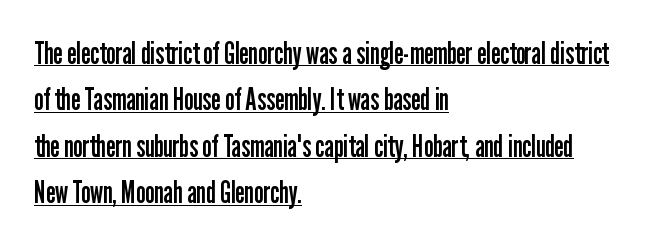
The image shows 30 px regular-weight, condensed sans-serif type, upright; set left-aligned, normal line spacing (1.55x), normal letter spacing, underlined; low stroke contrast and a medium x-height.
